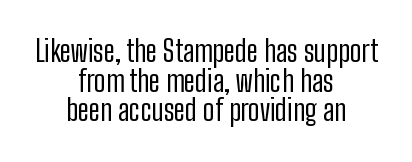
{"serif": "no", "italic": "no", "bold": "no", "weight": "regular", "width": "condensed", "stroke_contrast": "low", "x_height": "medium", "monospaced": "no", "underline": "no", "align": "center", "line_spacing": "tight", "line_spacing_ratio": 1.02, "letter_spacing": "normal", "letter_spacing_em": 0.0, "glyph_px": 29}
